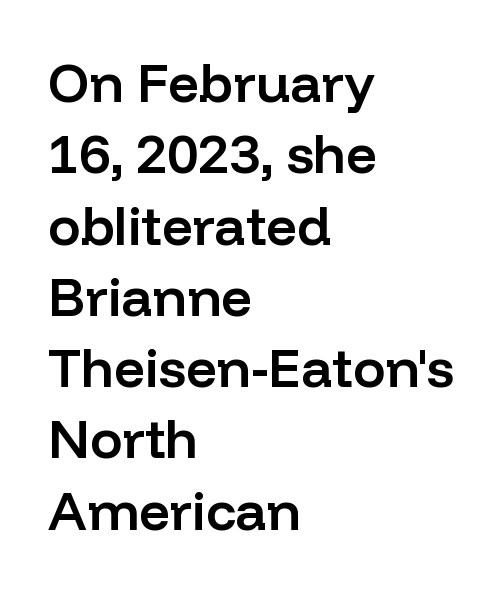
The image shows 54 px semibold sans-serif type, upright; set left-aligned, normal line spacing (1.32x), normal letter spacing, not underlined; low stroke contrast and a medium x-height.
